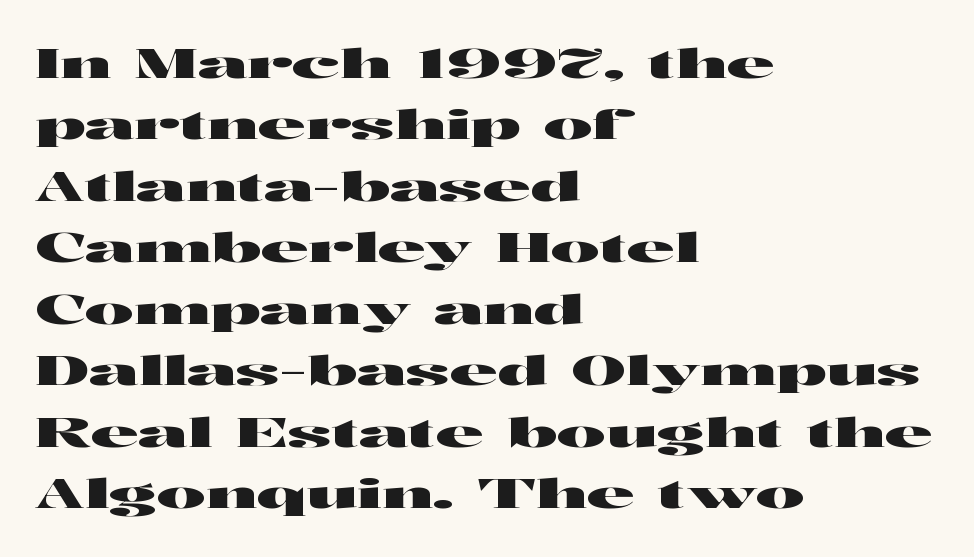
Q: Is the text italic (slanted)? A: No, it is upright.
Q: Is the typeface a serif or a sans-serif typeface? A: Sans-serif.
Q: Is the text underlined? A: No.
Q: How is the paragraph aligned? A: Left-aligned.
Q: Is the spacing between letters normal or unusually wide? A: Normal.
Q: Is the spacing between lines tight, normal or loose? A: Normal.
Q: Width (condensed, normal, or wide)? A: Wide.
Q: Stroke contrast? A: High.
Q: x-height? A: Medium.
Q: Monospaced? A: No.
